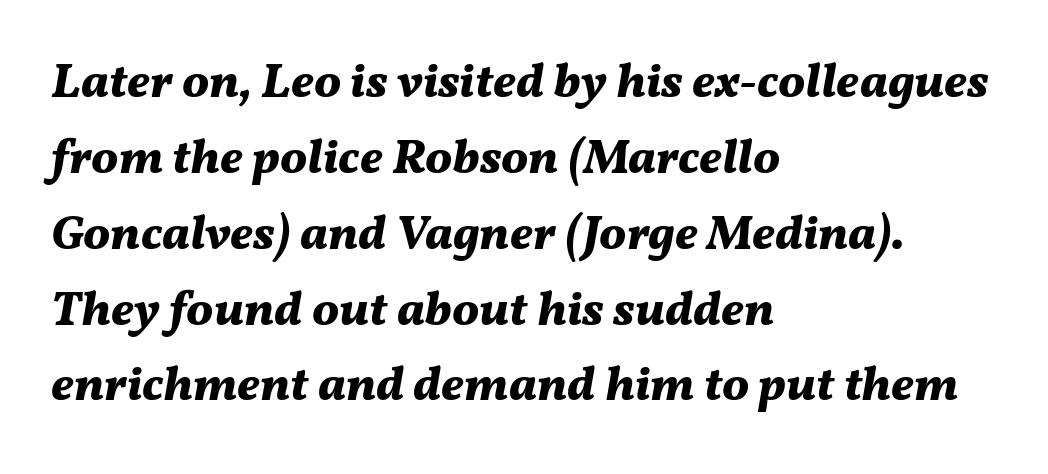
Q: Is the text bold? A: Yes.
Q: Is the text italic (slanted)? A: Yes, it leans right by about 11 degrees.
Q: Is the text underlined? A: No.
Q: How is the paragraph aligned? A: Left-aligned.
Q: Is the spacing between letters normal or unusually wide? A: Normal.
Q: Is the spacing between lines tight, normal or loose? A: Normal.
Q: Width (condensed, normal, or wide)? A: Normal.
Q: Stroke contrast? A: Medium.
Q: x-height? A: Medium.
Q: Monospaced? A: No.
